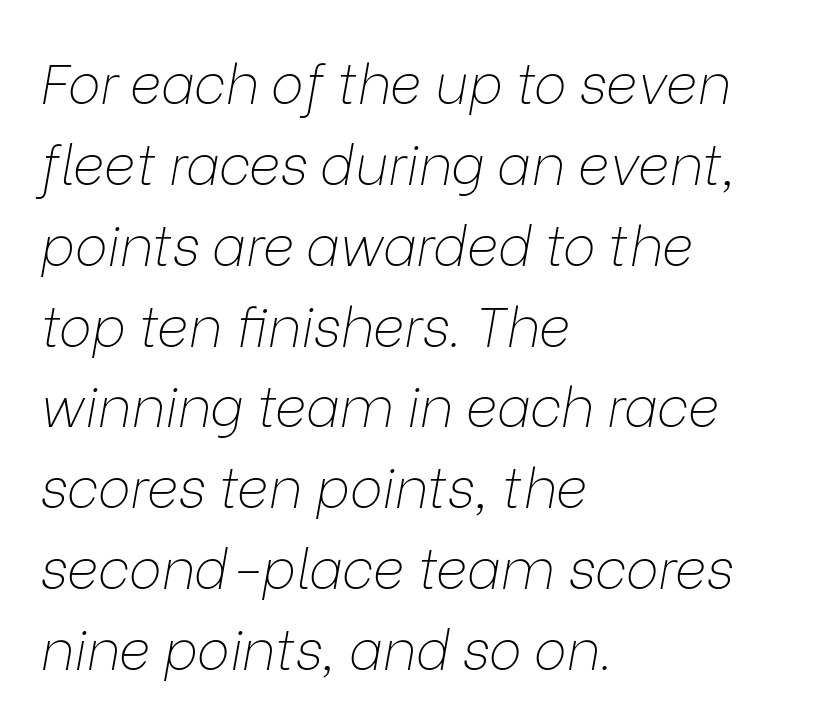
These lines are rendered in a variable-pitch font. Vertical spacing — default. The strokes carry an ordinary text weight at most. The passage shown is not underscored anywhere.
